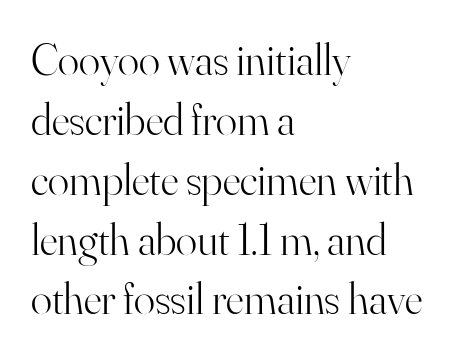
Q: Is the text bold? A: No.
Q: Is the text italic (slanted)? A: No, it is upright.
Q: Is the typeface a serif or a sans-serif typeface? A: Serif.
Q: Is the text underlined? A: No.
Q: How is the paragraph aligned? A: Left-aligned.
Q: Is the spacing between letters normal or unusually wide? A: Normal.
Q: Is the spacing between lines tight, normal or loose? A: Normal.
Q: Width (condensed, normal, or wide)? A: Normal.
Q: Stroke contrast? A: High.
Q: x-height? A: Small.
Q: Monospaced? A: No.
